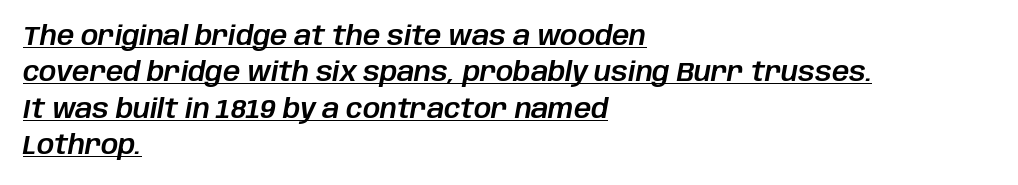
{"italic": "yes", "lean": "right", "slant_degrees": 10, "underline": "yes", "align": "left", "line_spacing": "normal", "line_spacing_ratio": 1.35, "letter_spacing": "normal", "letter_spacing_em": 0.0, "glyph_px": 27}
